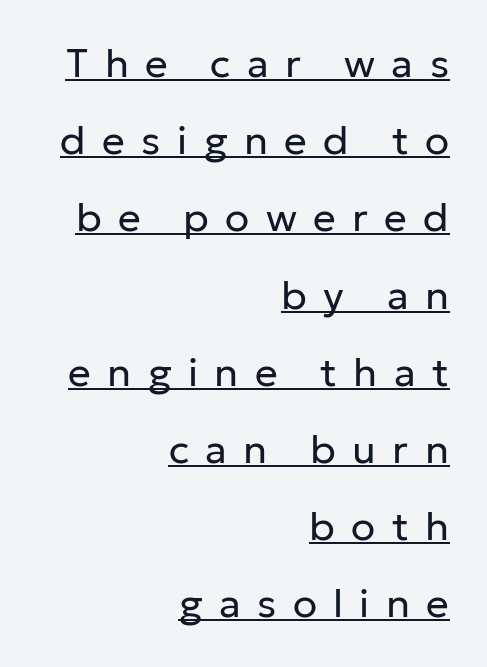
The image shows 40 px regular-weight sans-serif type, upright; set right-aligned, loose line spacing (1.93x), unusually wide letter spacing (+0.41 em), underlined; low stroke contrast and a medium x-height.
